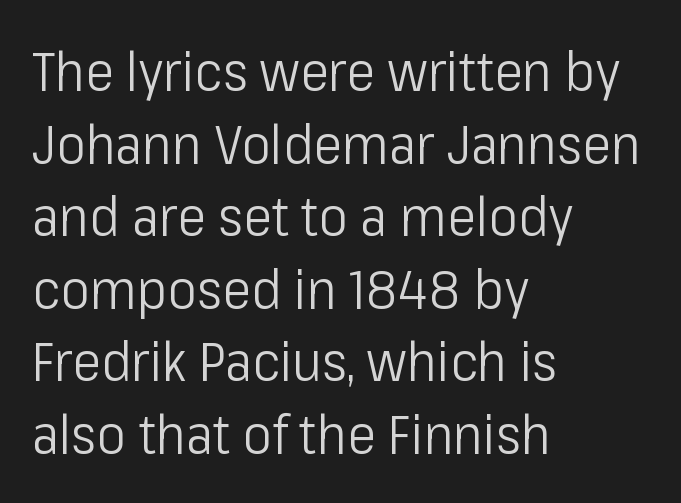
{"serif": "no", "italic": "no", "bold": "no", "weight": "light", "width": "condensed", "stroke_contrast": "low", "x_height": "medium", "monospaced": "no", "underline": "no", "align": "left", "line_spacing": "normal", "line_spacing_ratio": 1.32, "letter_spacing": "normal", "letter_spacing_em": 0.0, "glyph_px": 55}
